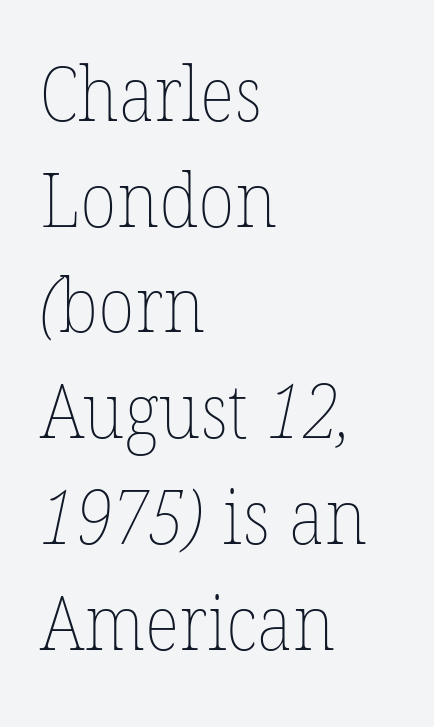
Stems and bowls with no extra thickness — not bold. A typesetter would call this proportional, since set widths differ per character. The glyphs are unaccompanied by any horizontal stroke below them. The face used here is rendered with its standard letterfit. Reading down the column, the eye jumps a familiar distance to each next line.
